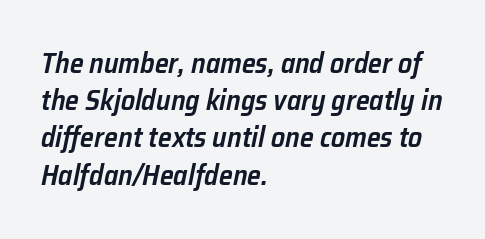
The paragraph shown leans on its left margin. The font's italic variant was chosen for this text. Descender tails drop into unmarked territory. The horizontal fit of the characters is conventional and even. A semibold gives these letters moderate extra thickness, short of bold. Honestly, the row spacing looks completely unremarkable.
